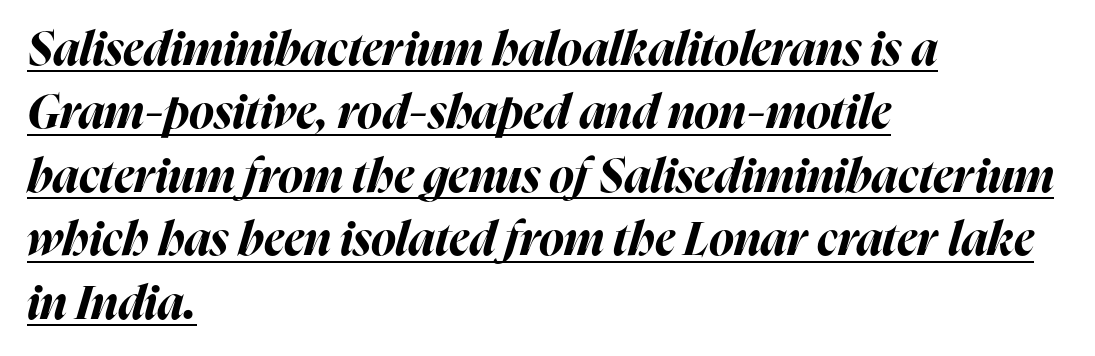
Think of a printed novel: that variable character pitch is what you see here. All the whitespace from short lines collects on the right. The block of text has a typical density, with ordinary space between rows. Summary of weight: heavy, a full bold. Tracking here is standard; glyphs follow each other at the usual distance. The face used here appears with an underline applied.
